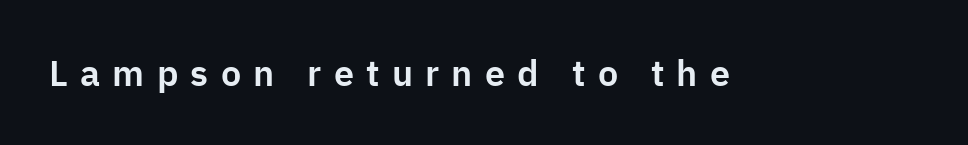
Q: Is the text italic (slanted)? A: No, it is upright.
Q: Is the typeface a serif or a sans-serif typeface? A: Sans-serif.
Q: Is the text underlined? A: No.
Q: Is the spacing between letters normal or unusually wide? A: Unusually wide.
Q: Width (condensed, normal, or wide)? A: Normal.
Q: Stroke contrast? A: Low.
Q: x-height? A: Medium.
Q: Monospaced? A: No.
